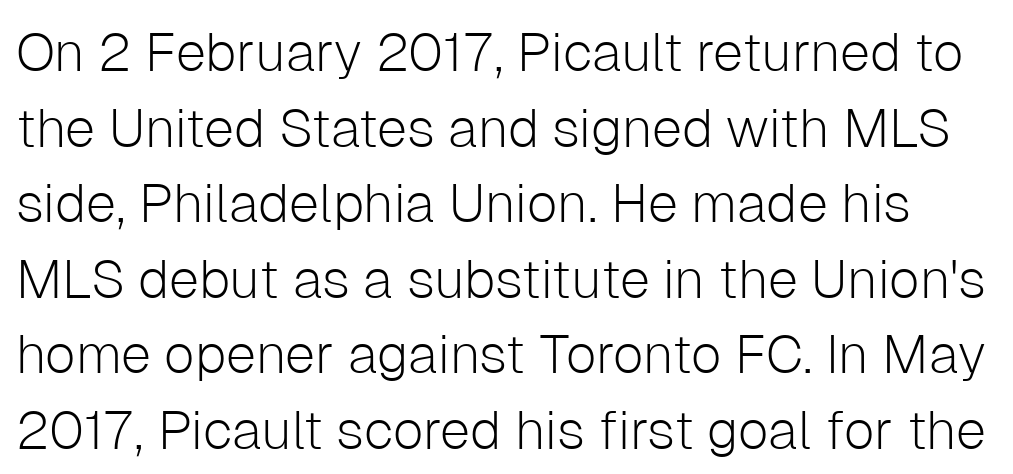
The image shows 54 px light sans-serif type, upright; set normal line spacing (1.4x), normal letter spacing, not underlined; low stroke contrast and a medium x-height.
